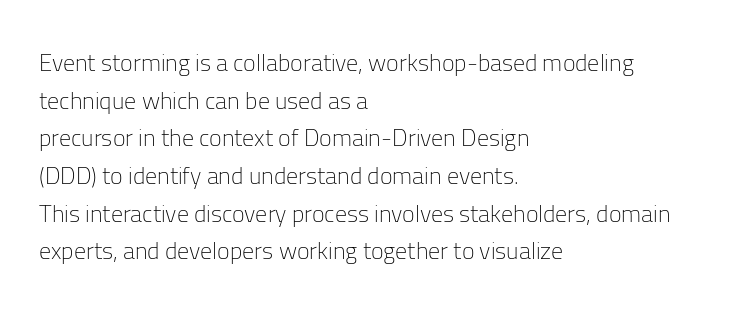
{"italic": "no", "bold": "no", "underline": "no", "align": "left", "line_spacing": "normal", "line_spacing_ratio": 1.57, "letter_spacing": "normal", "letter_spacing_em": 0.0, "glyph_px": 24}
